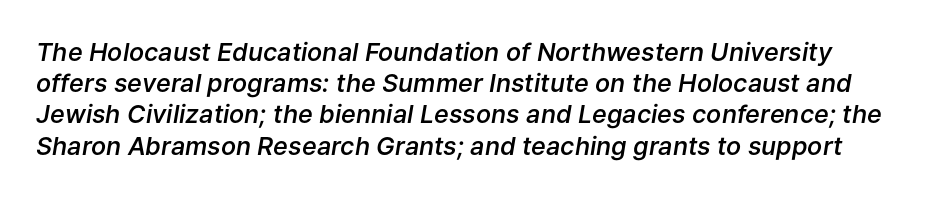
The image shows 25 px text type, italic (leaning right); set normal line spacing (1.25x), normal letter spacing, not underlined.
